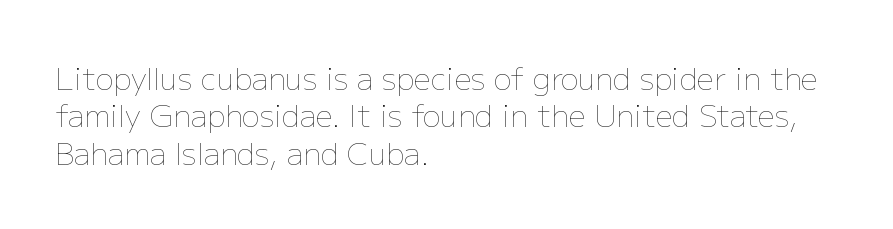
{"italic": "no", "bold": "no", "weight": "thin", "width": "normal", "stroke_contrast": "low", "x_height": "medium", "monospaced": "no", "underline": "no", "align": "left", "line_spacing": "normal", "line_spacing_ratio": 1.25, "letter_spacing": "normal", "letter_spacing_em": 0.0, "glyph_px": 30}
